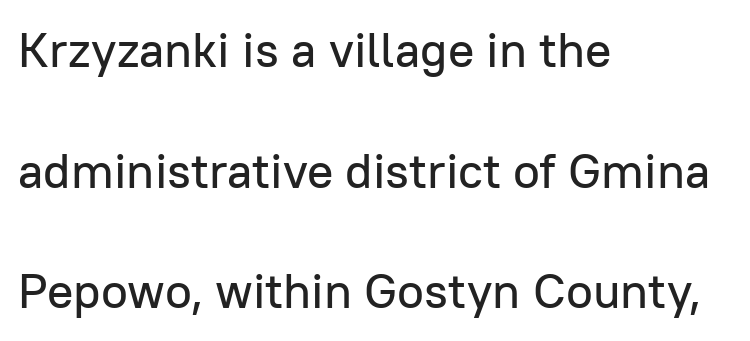
Q: Is the text italic (slanted)? A: No, it is upright.
Q: Is the typeface a serif or a sans-serif typeface? A: Sans-serif.
Q: Is the text underlined? A: No.
Q: How is the paragraph aligned? A: Left-aligned.
Q: Is the spacing between letters normal or unusually wide? A: Normal.
Q: Is the spacing between lines tight, normal or loose? A: Loose.
Q: Width (condensed, normal, or wide)? A: Normal.
Q: Stroke contrast? A: Low.
Q: x-height? A: Medium.
Q: Monospaced? A: No.
